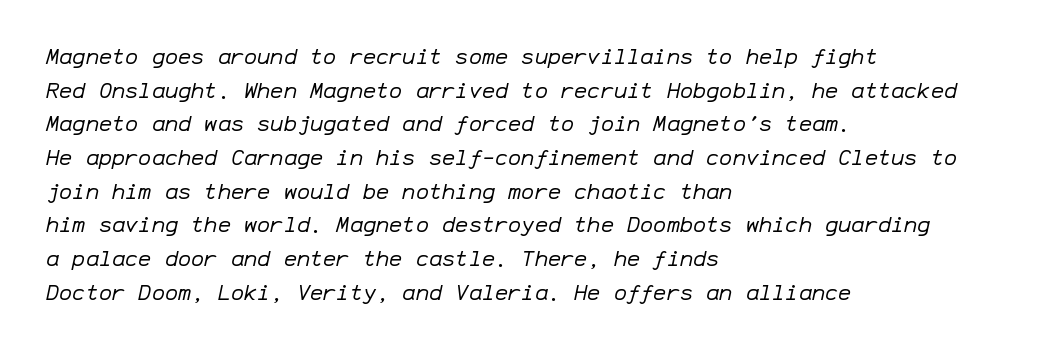
{"italic": "yes", "lean": "right", "slant_degrees": 12, "bold": "no", "underline": "no", "align": "left", "line_spacing": "normal", "line_spacing_ratio": 1.53, "letter_spacing": "normal", "letter_spacing_em": 0.0, "glyph_px": 22}
